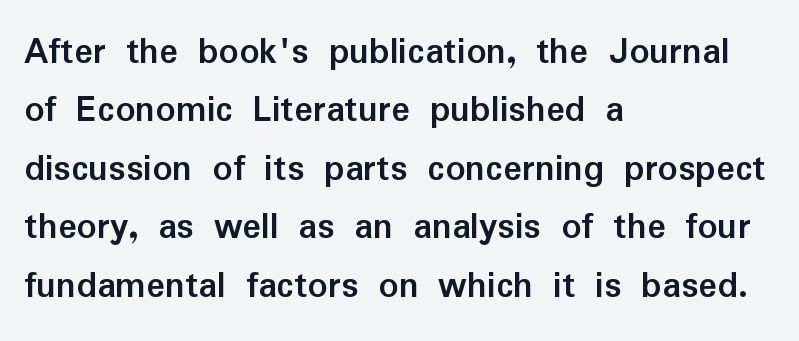
Q: Is the text bold? A: Yes.
Q: Is the text italic (slanted)? A: No, it is upright.
Q: Is the typeface a serif or a sans-serif typeface? A: Sans-serif.
Q: Is the text underlined? A: No.
Q: How is the paragraph aligned? A: Left-aligned.
Q: Is the spacing between letters normal or unusually wide? A: Normal.
Q: Is the spacing between lines tight, normal or loose? A: Normal.
Q: Width (condensed, normal, or wide)? A: Normal.
Q: Stroke contrast? A: Low.
Q: x-height? A: Medium.
Q: Monospaced? A: No.
